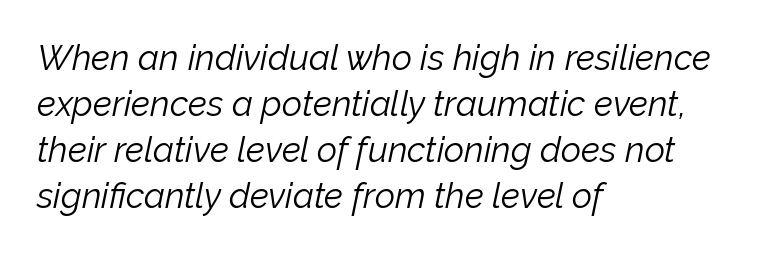
The letters sit at their default tracking, neither squeezed nor spread. Is this a fixed-width face? No — the glyphs have proportional, varying widths. Horizontally, the lines are justified to the leading edge only. If you measured baseline to baseline, you'd find a middling distance. Only glyphs here, with clear space below each row.
